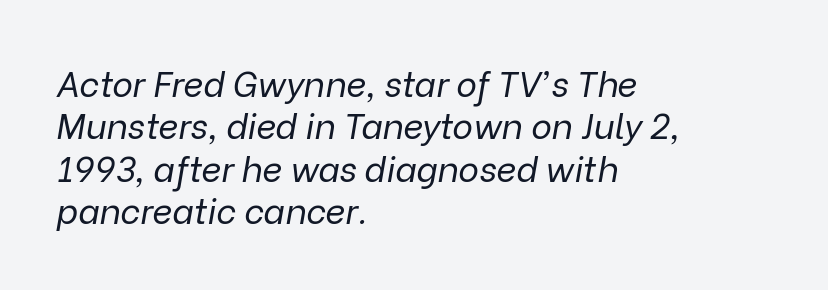
The image shows 35 px regular-weight type, italic (leaning right); set left-aligned, line spacing 1.21x, normal letter spacing, not underlined; low stroke contrast and a medium x-height.
